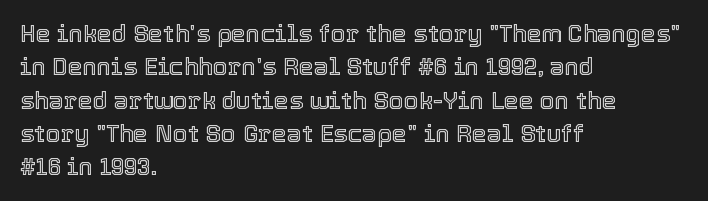
The image shows 24 px text type, upright; set left-aligned, normal line spacing (1.39x), normal letter spacing, not underlined.
